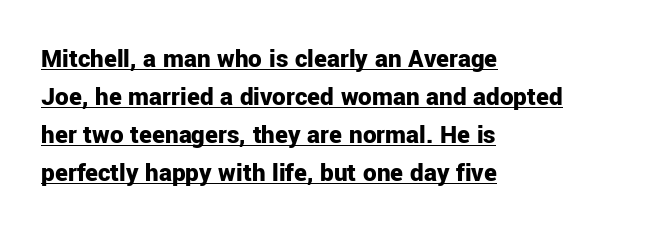
{"italic": "no", "bold": "yes", "underline": "yes", "align": "left", "line_spacing": "normal", "line_spacing_ratio": 1.41, "letter_spacing": "normal", "letter_spacing_em": 0.0, "glyph_px": 27}
